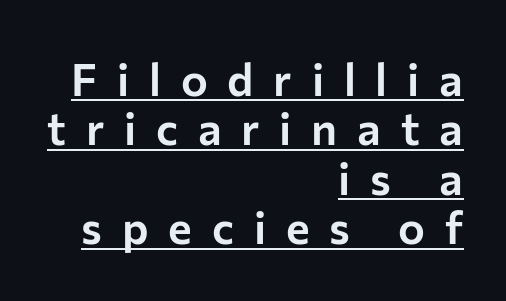
The image shows 45 px sans-serif type, upright; set right-aligned, tight line spacing (1.1x), unusually wide letter spacing (+0.44 em), underlined; low stroke contrast and a medium x-height.
